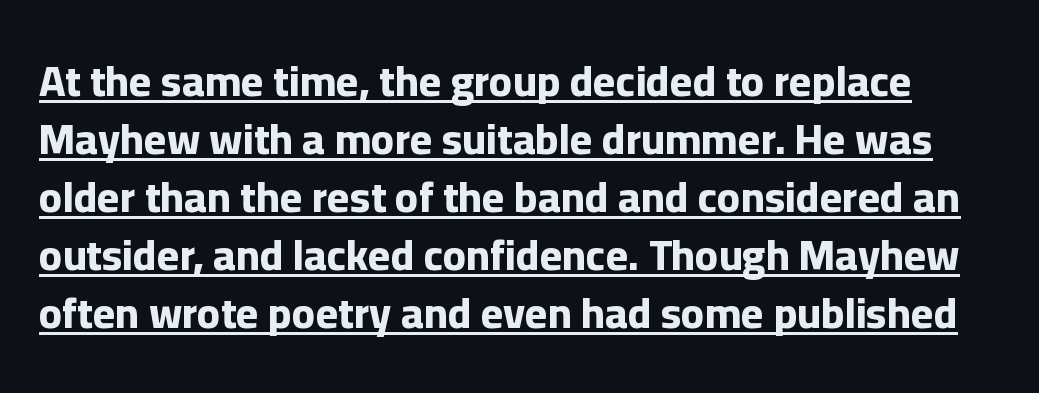
{"serif": "no", "italic": "no", "bold": "yes", "weight": "bold", "width": "normal", "stroke_contrast": "low", "x_height": "medium", "monospaced": "no", "underline": "yes", "line_spacing": "normal", "line_spacing_ratio": 1.35, "letter_spacing": "normal", "letter_spacing_em": 0.0, "glyph_px": 43}
